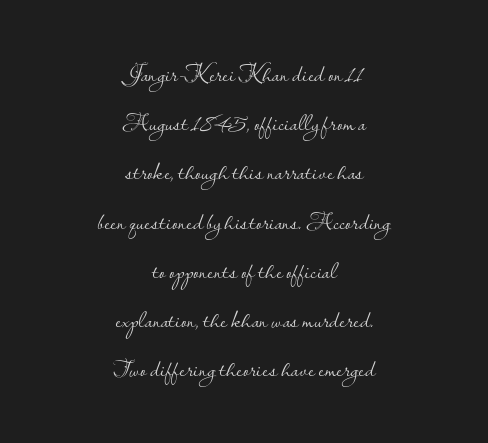
The image shows 25 px text type; set centered, loose line spacing (1.97x), normal letter spacing, not underlined.
